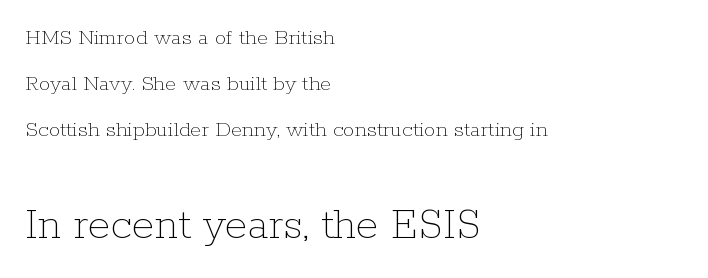
Q: Is the text bold? A: No.
Q: Is the text italic (slanted)? A: No, it is upright.
Q: Is the text underlined? A: No.
Q: How is the paragraph aligned? A: Left-aligned.
Q: Is the spacing between letters normal or unusually wide? A: Normal.
Q: Is the spacing between lines tight, normal or loose? A: Loose.
Q: Which block of text is set in a larger size, the first (top) or the second (bottom)? A: The second (bottom) one.
Q: Width (condensed, normal, or wide)? A: Normal.
Q: Stroke contrast? A: Low.
Q: x-height? A: Medium.
Q: Monospaced? A: No.
